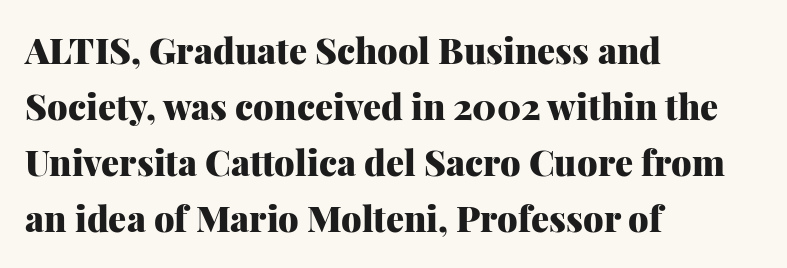
{"serif": "yes", "italic": "no", "bold": "yes", "weight": "heavy", "width": "normal", "stroke_contrast": "medium", "x_height": "medium", "monospaced": "no", "underline": "no", "align": "left", "line_spacing": "normal", "line_spacing_ratio": 1.56, "letter_spacing": "normal", "letter_spacing_em": 0.0, "glyph_px": 36}
